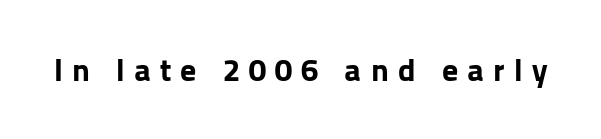
Q: Is the text bold? A: Yes.
Q: Is the text italic (slanted)? A: No, it is upright.
Q: Is the typeface a serif or a sans-serif typeface? A: Sans-serif.
Q: Is the text underlined? A: No.
Q: Is the spacing between letters normal or unusually wide? A: Unusually wide.
Q: Width (condensed, normal, or wide)? A: Normal.
Q: Stroke contrast? A: Low.
Q: x-height? A: Medium.
Q: Monospaced? A: No.
